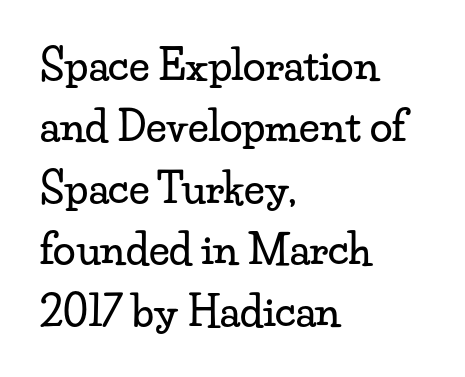
The image shows 41 px wide serif type, upright; set left-aligned, normal line spacing (1.5x), normal letter spacing, not underlined; low stroke contrast and a small x-height.
